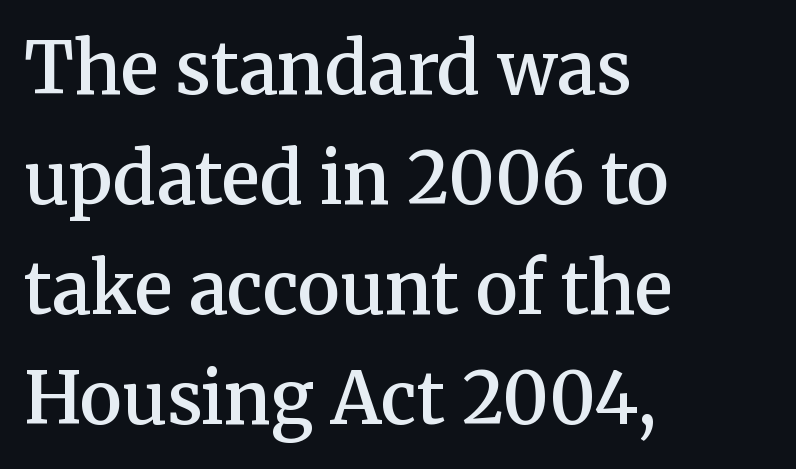
The image shows 71 px semibold serif type, upright; set left-aligned, normal line spacing (1.55x), normal letter spacing, not underlined; medium stroke contrast and a medium x-height.
